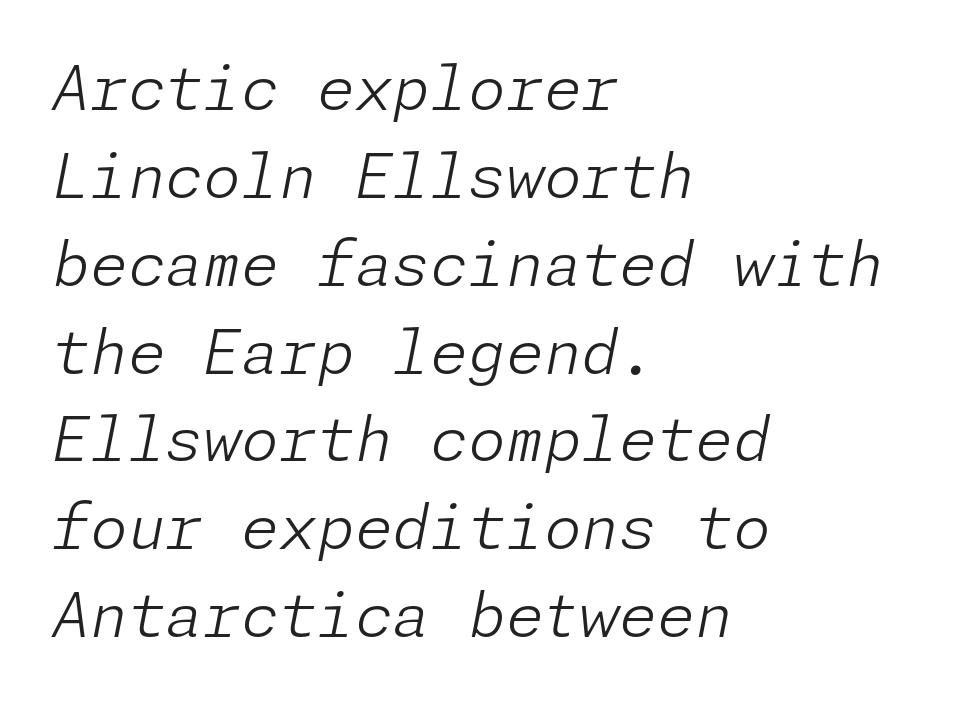
What's the leading like? Ordinary, nothing unusual. Slanted lettering throughout. If you drew a ruler down the left edge, every line would touch it. Check the space under the baseline: it is left empty. The letterforms sit shoulder to shoulder at normal distance. Nothing heavy about these letters — not bold at all.
